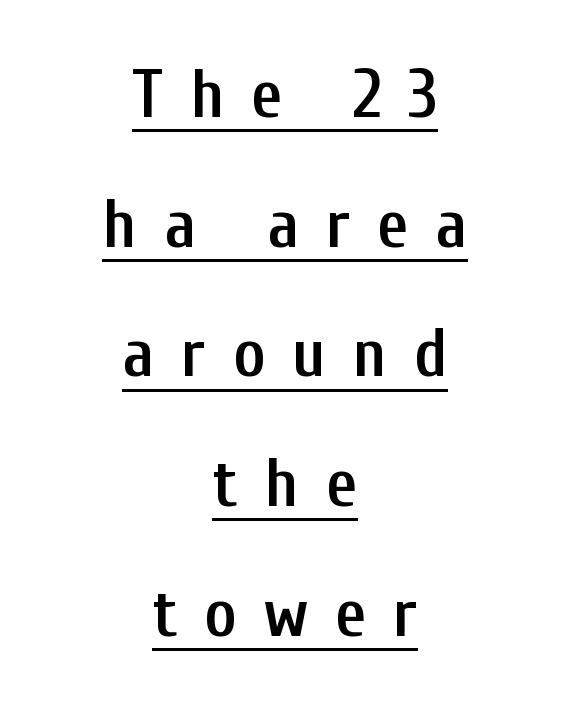
The image shows 69 px semibold, condensed sans-serif type, upright; set centered, line spacing 1.88x, unusually wide letter spacing (+0.39 em), underlined; low stroke contrast and a medium x-height.
